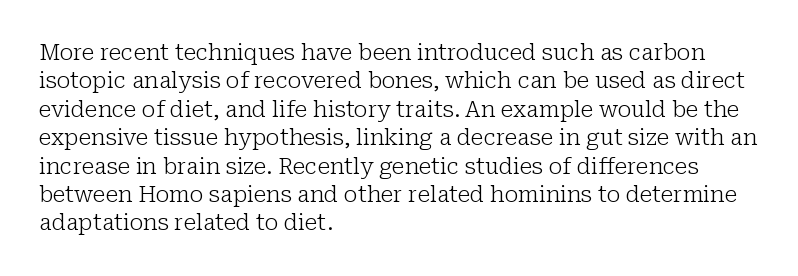
Q: Is the text bold? A: No.
Q: Is the text italic (slanted)? A: No, it is upright.
Q: Is the text underlined? A: No.
Q: How is the paragraph aligned? A: Left-aligned.
Q: Is the spacing between letters normal or unusually wide? A: Normal.
Q: Is the spacing between lines tight, normal or loose? A: Normal.
